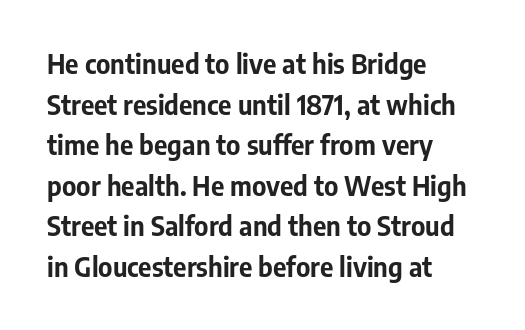
{"italic": "no", "bold": "yes", "underline": "no", "align": "left", "line_spacing": "normal", "line_spacing_ratio": 1.56, "letter_spacing": "normal", "letter_spacing_em": 0.0, "glyph_px": 26}
